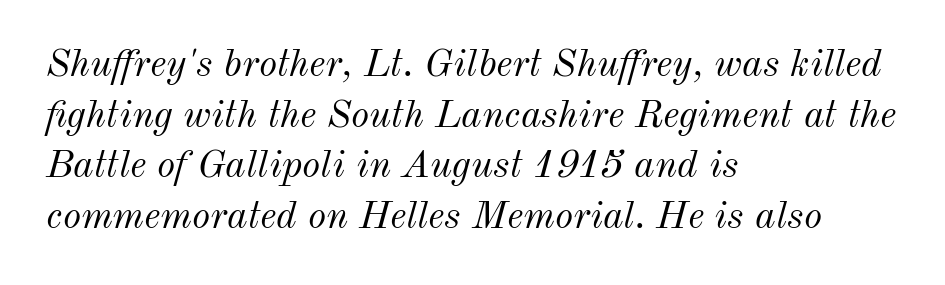
The image shows 39 px light type, italic (leaning right); set left-aligned, normal line spacing (1.3x), normal letter spacing, not underlined; medium stroke contrast and a small x-height.
